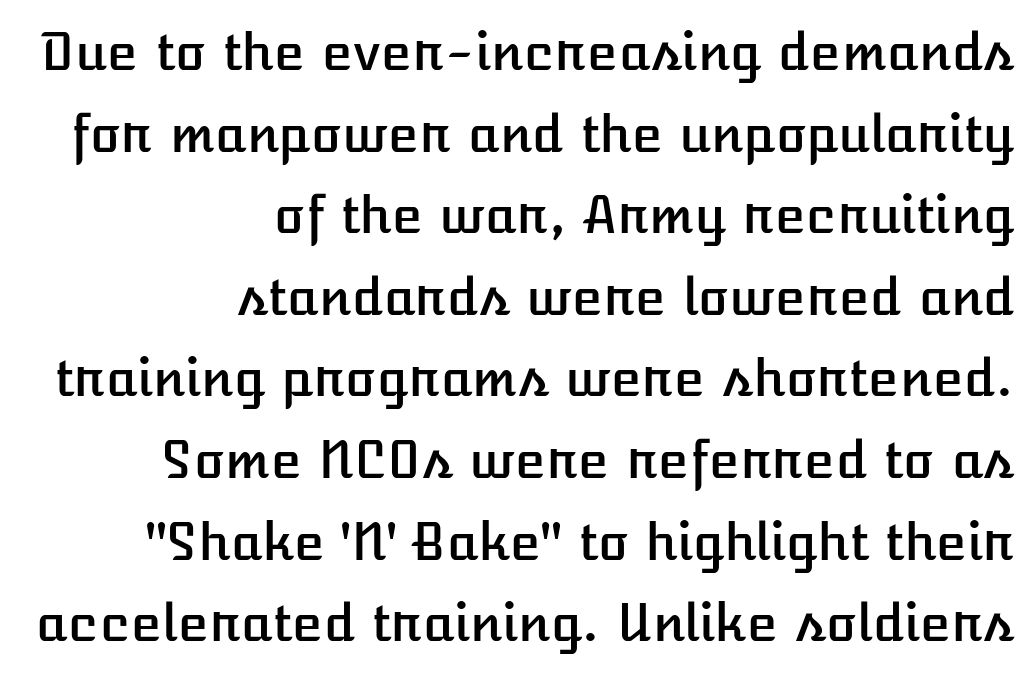
The image shows 51 px text type, upright; set right-aligned, normal line spacing (1.6x), normal letter spacing, not underlined; low stroke contrast and a medium x-height.
